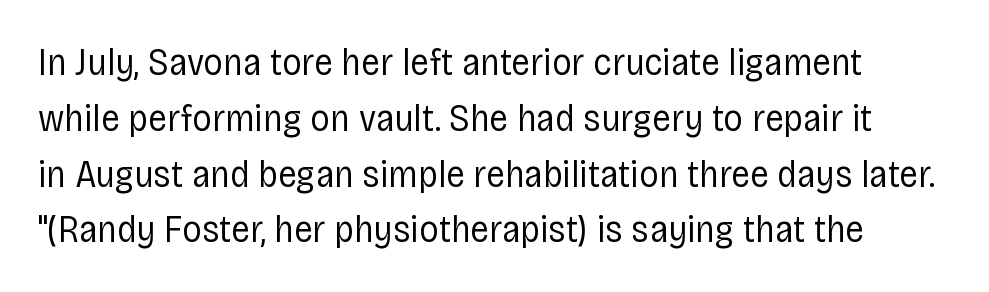
Q: Is the text bold? A: No.
Q: Is the text italic (slanted)? A: No, it is upright.
Q: Is the typeface a serif or a sans-serif typeface? A: Sans-serif.
Q: Is the text underlined? A: No.
Q: Is the spacing between letters normal or unusually wide? A: Normal.
Q: Is the spacing between lines tight, normal or loose? A: Normal.
Q: Width (condensed, normal, or wide)? A: Condensed.
Q: Stroke contrast? A: Low.
Q: x-height? A: Large.
Q: Monospaced? A: No.
